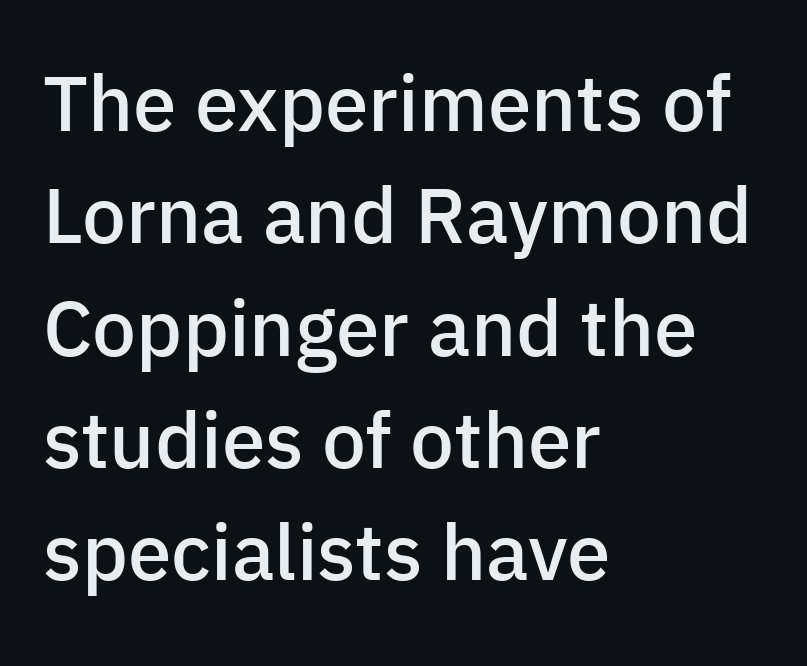
Q: Is the text bold? A: Semi-bold.
Q: Is the text italic (slanted)? A: No, it is upright.
Q: Is the typeface a serif or a sans-serif typeface? A: Sans-serif.
Q: Is the text underlined? A: No.
Q: How is the paragraph aligned? A: Left-aligned.
Q: Is the spacing between letters normal or unusually wide? A: Normal.
Q: Is the spacing between lines tight, normal or loose? A: Normal.
Q: Width (condensed, normal, or wide)? A: Normal.
Q: Stroke contrast? A: Low.
Q: x-height? A: Medium.
Q: Monospaced? A: No.
